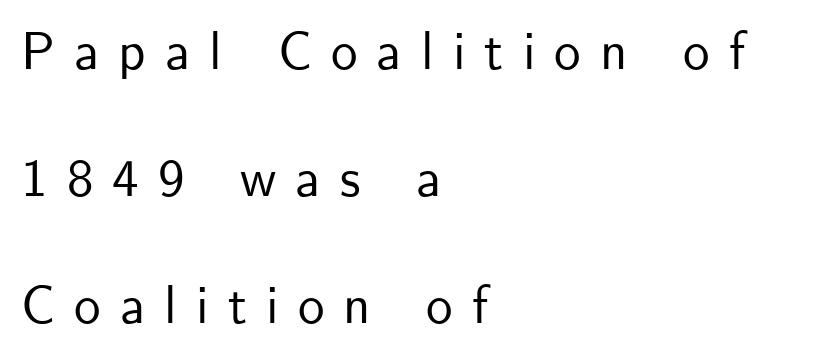
In terms of letterform style, serifs are entirely absent. The axis of the letterforms is exactly vertical. The gap between lines stays unmarked. Does extra space separate the letters? Yes, quite a lot of it.
